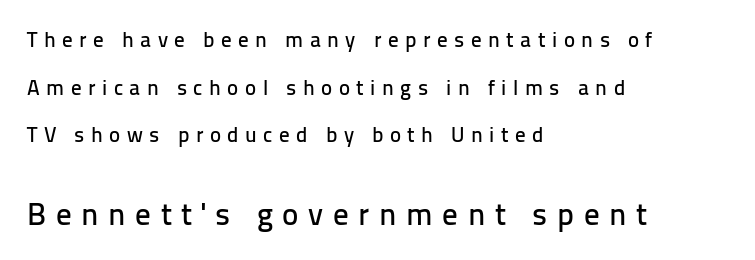
The image shows 31 px sans-serif type, upright; set left-aligned, loose line spacing (2.27x), unusually wide letter spacing (+0.31 em), not underlined; the second (bottom) block is 1.48x larger; low stroke contrast and a medium x-height.
